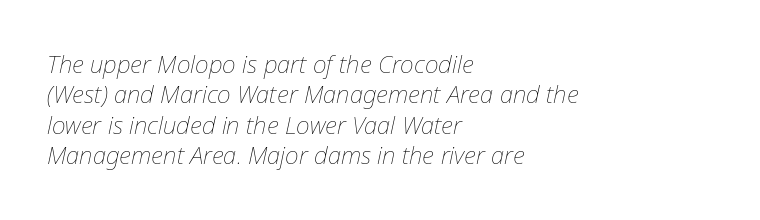
Q: Is the text bold? A: No.
Q: Is the text italic (slanted)? A: Yes, it leans right by about 12 degrees.
Q: Is the text underlined? A: No.
Q: How is the paragraph aligned? A: Left-aligned.
Q: Is the spacing between letters normal or unusually wide? A: Normal.
Q: Is the spacing between lines tight, normal or loose? A: Normal.
